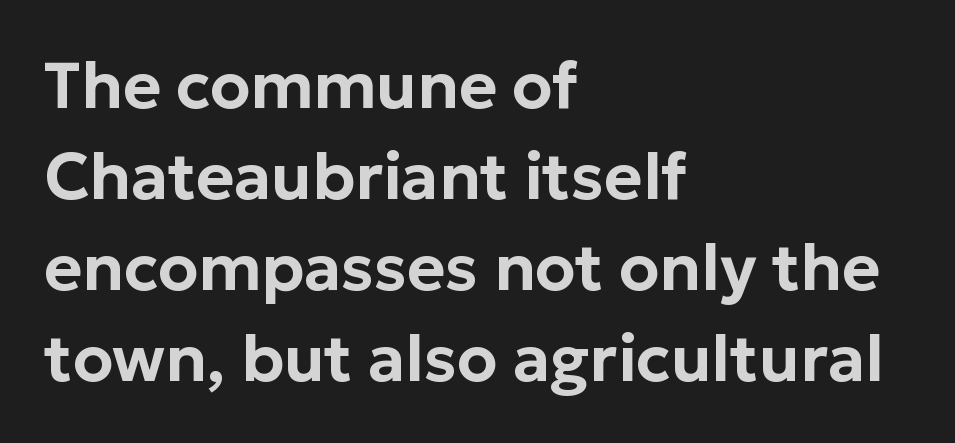
{"serif": "no", "italic": "no", "width": "normal", "stroke_contrast": "low", "x_height": "medium", "monospaced": "no", "underline": "no", "align": "left", "line_spacing": "normal", "line_spacing_ratio": 1.4, "letter_spacing": "normal", "letter_spacing_em": 0.0, "glyph_px": 65}
